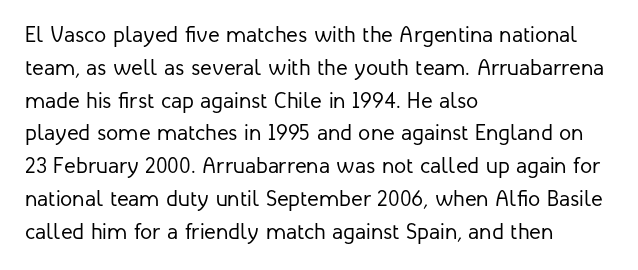
Descender tails drop into unmarked territory. Vertically, the passage feels balanced, rows spaced as you'd expect. The typesetter chose a ragged-right arrangement here. The typography opts for an upright posture over an oblique one. The rendering keeps characters at their native spacing. Stroke mass is kept to a normal reading level or below.
